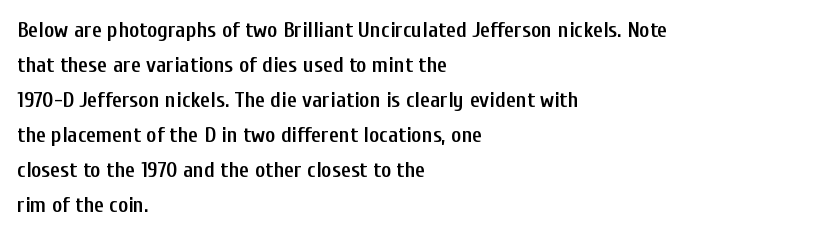
{"italic": "no", "bold": "semi", "underline": "no", "align": "left", "line_spacing": "normal", "line_spacing_ratio": 1.59, "letter_spacing": "normal", "letter_spacing_em": 0.0, "glyph_px": 22}
